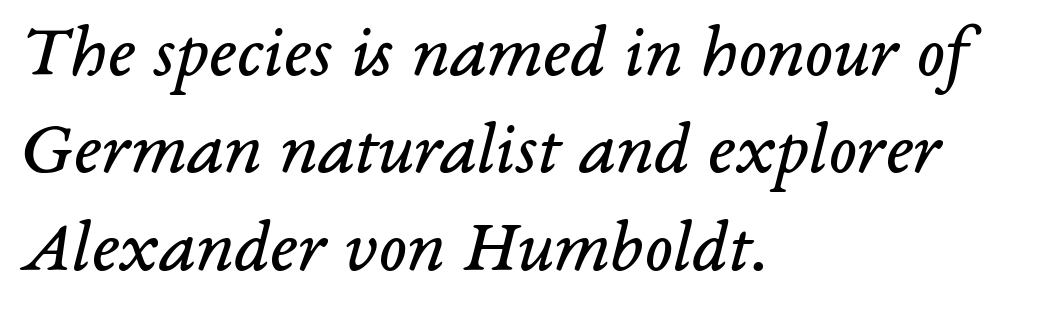
Q: Is the text bold? A: No.
Q: Is the text italic (slanted)? A: Yes, it leans right by about 14 degrees.
Q: Is the typeface a serif or a sans-serif typeface? A: Serif.
Q: Is the text underlined? A: No.
Q: How is the paragraph aligned? A: Left-aligned.
Q: Is the spacing between letters normal or unusually wide? A: Normal.
Q: Is the spacing between lines tight, normal or loose? A: Normal.
Q: Width (condensed, normal, or wide)? A: Normal.
Q: Stroke contrast? A: Low.
Q: x-height? A: Medium.
Q: Monospaced? A: No.
